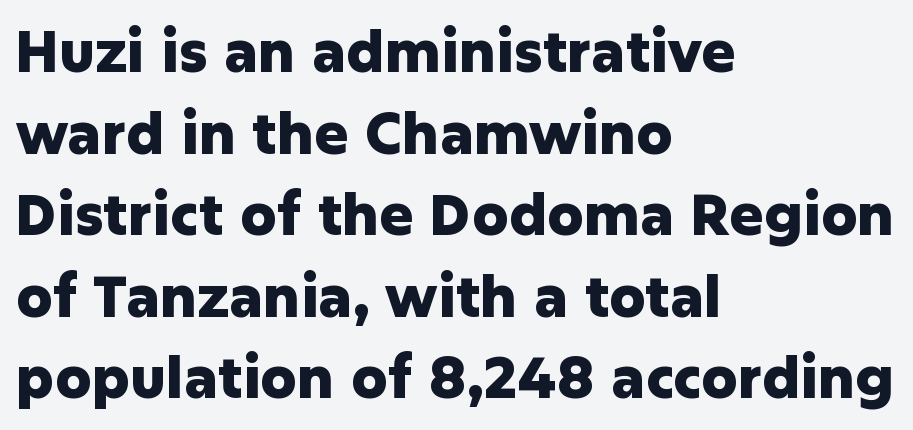
{"serif": "no", "italic": "no", "bold": "yes", "weight": "heavy", "width": "normal", "stroke_contrast": "low", "x_height": "medium", "monospaced": "no", "underline": "no", "align": "left", "line_spacing": "normal", "line_spacing_ratio": 1.43, "letter_spacing": "normal", "letter_spacing_em": 0.0, "glyph_px": 57}
